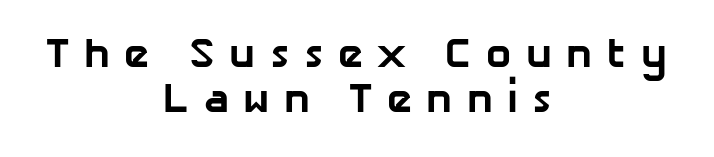
This sample has the flowing, uneven cadence of proportional lettering. Is the letter spacing exaggerated? Yes — the characters are pushed far apart. Does the weight exceed regular? Yes, all the way to bold. Examine the stroke ends and you'll find no serifs. The lines are packed closely together with very little leading.
